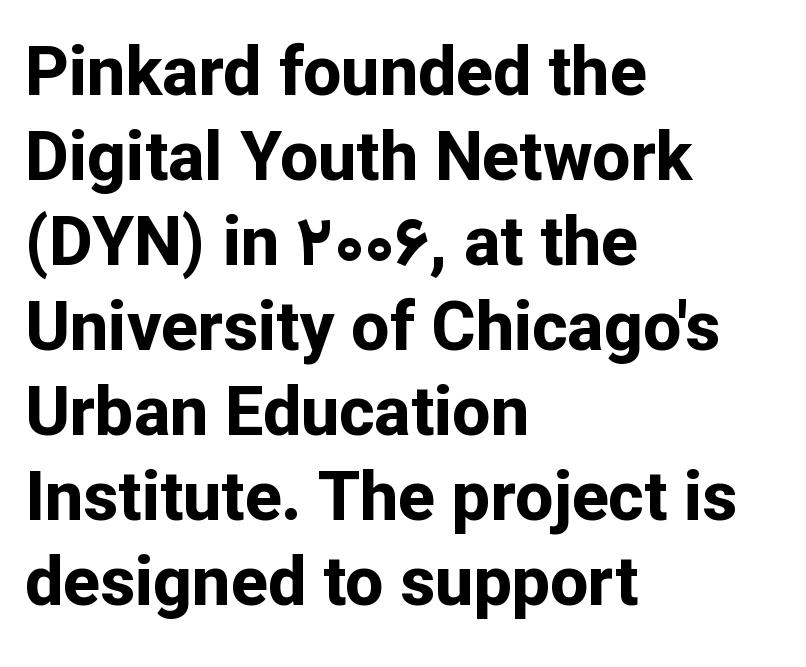
{"serif": "no", "italic": "no", "bold": "yes", "weight": "bold", "width": "normal", "stroke_contrast": "low", "x_height": "medium", "monospaced": "no", "underline": "no", "align": "left", "line_spacing": "normal", "line_spacing_ratio": 1.25, "letter_spacing": "normal", "letter_spacing_em": 0.0, "glyph_px": 68}
